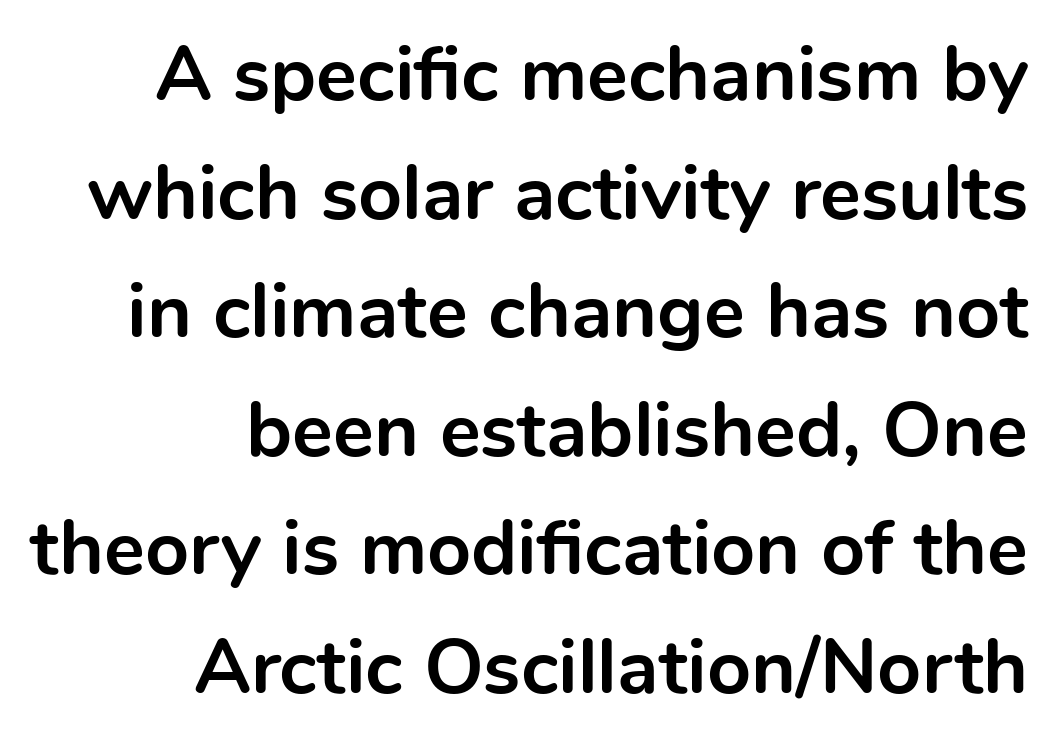
Q: Is the text bold? A: Yes.
Q: Is the text italic (slanted)? A: No, it is upright.
Q: Is the typeface a serif or a sans-serif typeface? A: Sans-serif.
Q: Is the text underlined? A: No.
Q: How is the paragraph aligned? A: Right-aligned.
Q: Is the spacing between letters normal or unusually wide? A: Normal.
Q: Is the spacing between lines tight, normal or loose? A: Normal.
Q: Width (condensed, normal, or wide)? A: Normal.
Q: x-height? A: Medium.
Q: Monospaced? A: No.
